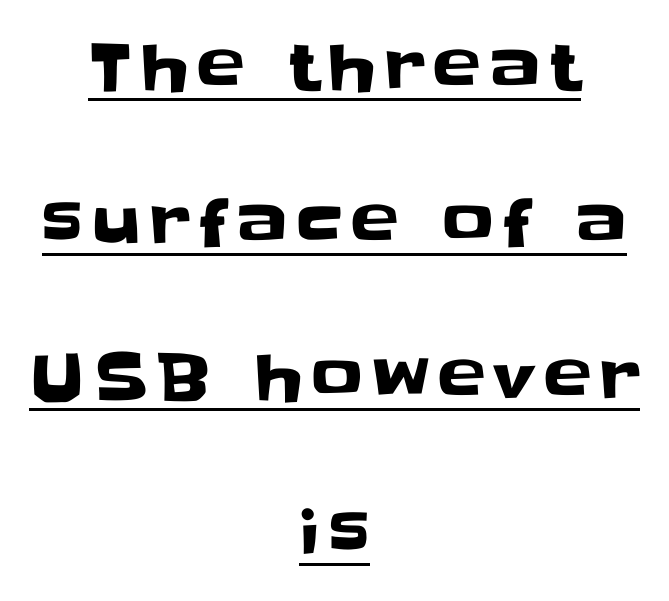
The image shows 64 px sans-serif type, upright; set centered, loose line spacing (2.42x), underlined; low stroke contrast and a large x-height.
